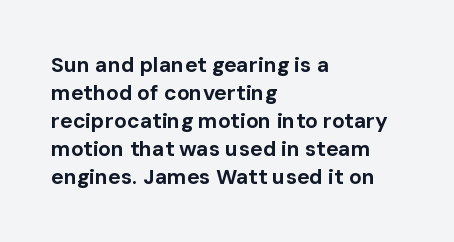
{"italic": "no", "bold": "yes", "underline": "no", "align": "left", "line_spacing": "normal", "line_spacing_ratio": 1.33, "letter_spacing": "normal", "letter_spacing_em": 0.0, "glyph_px": 21}
